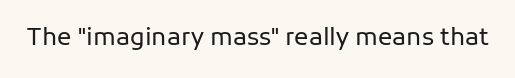
{"italic": "no", "bold": "no", "underline": "no", "letter_spacing": "normal", "letter_spacing_em": 0.0, "glyph_px": 24}
